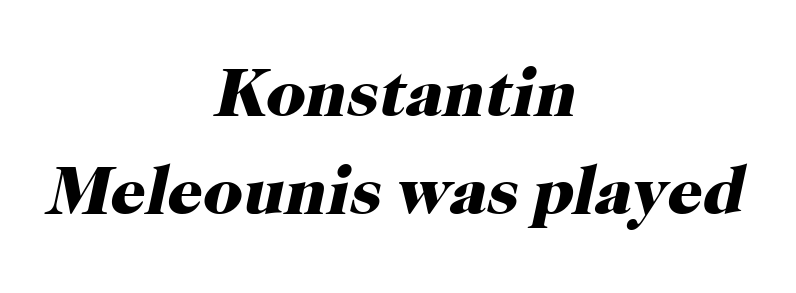
{"serif": "yes", "italic": "yes", "lean": "right", "slant_degrees": 12, "bold": "yes", "weight": "heavy", "width": "normal", "stroke_contrast": "high", "x_height": "medium", "monospaced": "no", "underline": "no", "align": "center", "line_spacing": "normal", "line_spacing_ratio": 1.42, "letter_spacing": "normal", "letter_spacing_em": 0.0, "glyph_px": 69}
